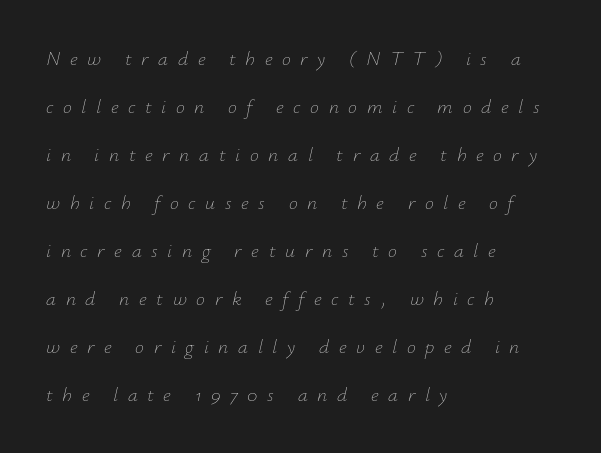
Each word looks stretched out because of the extra space between its letters. These glyphs show unthickened strokes, regular width or finer. The space directly below the letters is spotless. This block would shrink considerably if given ordinary leading; it's expanded now. Each line starts at the same left margin while the right side varies. The axis of the letterforms is tilted away from vertical.
